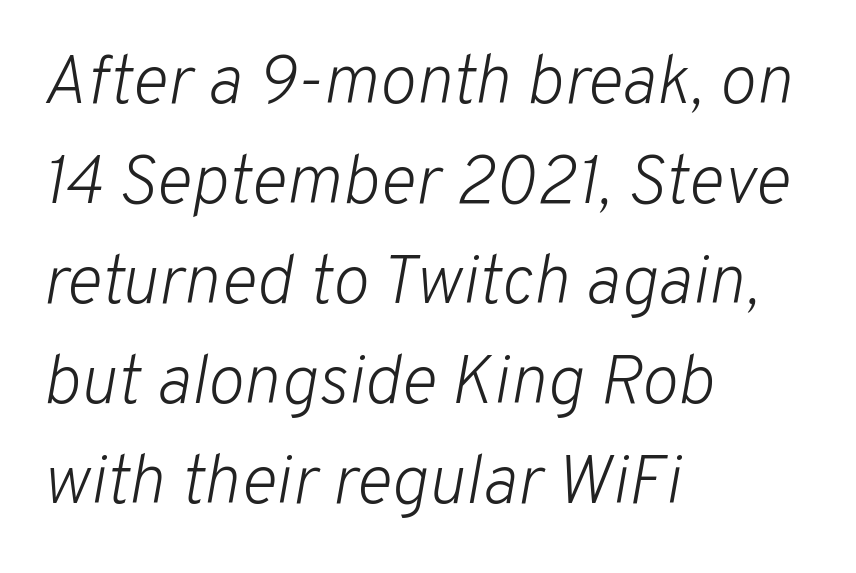
Q: Is the text bold? A: No.
Q: Is the text italic (slanted)? A: Yes, it leans right by about 10 degrees.
Q: Is the text underlined? A: No.
Q: How is the paragraph aligned? A: Left-aligned.
Q: Is the spacing between letters normal or unusually wide? A: Normal.
Q: Is the spacing between lines tight, normal or loose? A: Normal.
Q: Width (condensed, normal, or wide)? A: Normal.
Q: Stroke contrast? A: Low.
Q: x-height? A: Medium.
Q: Monospaced? A: No.
